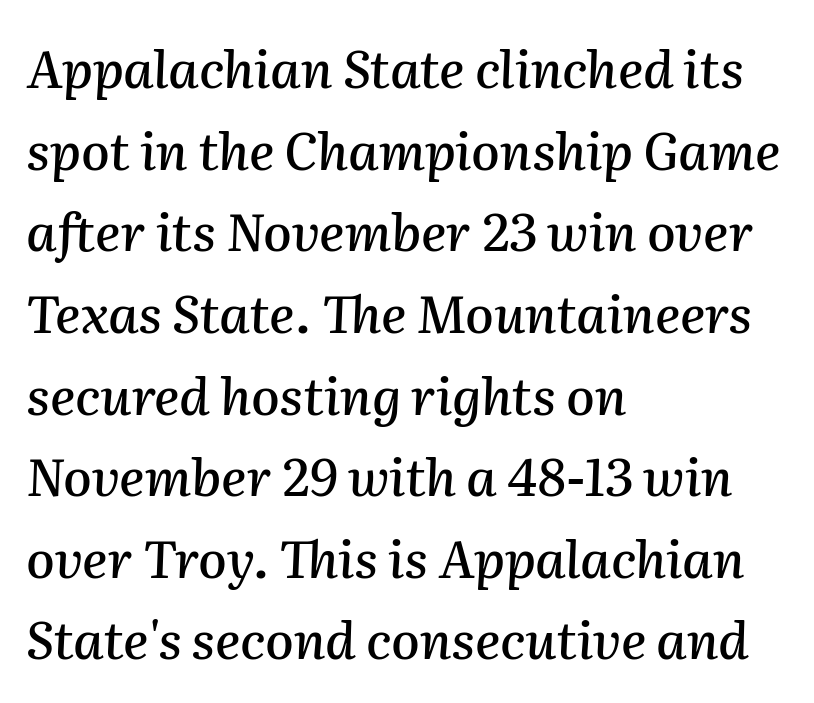
The image shows 52 px text type, italic (leaning right); set left-aligned, normal line spacing (1.57x), normal letter spacing, not underlined; medium stroke contrast and a medium x-height.
